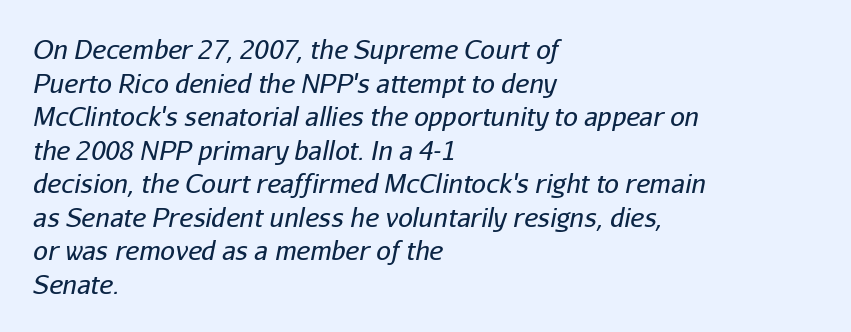
Q: Is the text bold? A: No.
Q: Is the text italic (slanted)? A: Yes, it leans right by about 11 degrees.
Q: Is the text underlined? A: No.
Q: How is the paragraph aligned? A: Left-aligned.
Q: Is the spacing between letters normal or unusually wide? A: Normal.
Q: Is the spacing between lines tight, normal or loose? A: Normal.
